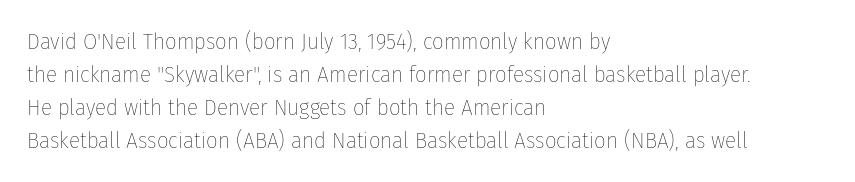
Q: Is the text bold? A: No.
Q: Is the text italic (slanted)? A: No, it is upright.
Q: Is the text underlined? A: No.
Q: How is the paragraph aligned? A: Left-aligned.
Q: Is the spacing between letters normal or unusually wide? A: Normal.
Q: Is the spacing between lines tight, normal or loose? A: Normal.
